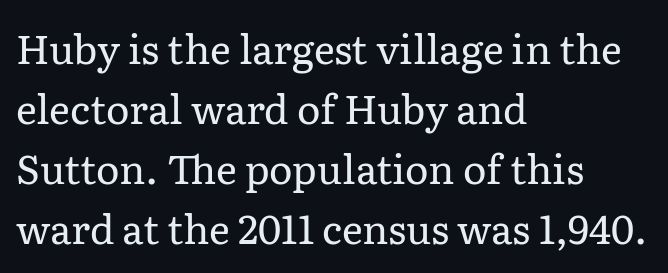
The image shows 40 px regular-weight serif type, upright; set left-aligned, normal line spacing (1.5x), normal letter spacing, not underlined; low stroke contrast and a medium x-height.
